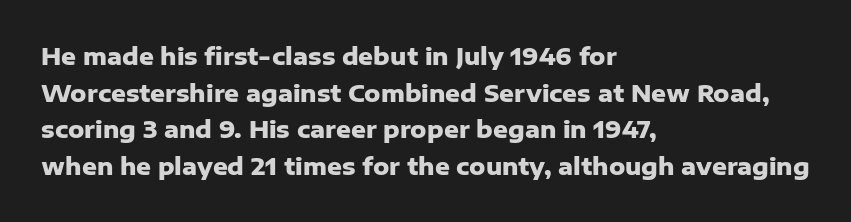
The image shows 23 px bold type, upright; set left-aligned, normal line spacing (1.59x), normal letter spacing, not underlined.
